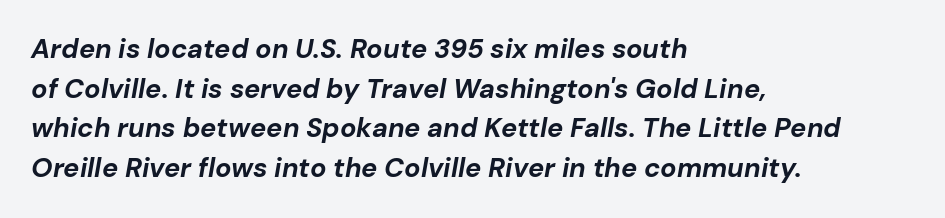
The image shows 27 px bold type, italic (leaning right); set left-aligned, normal line spacing (1.47x), normal letter spacing, not underlined.
